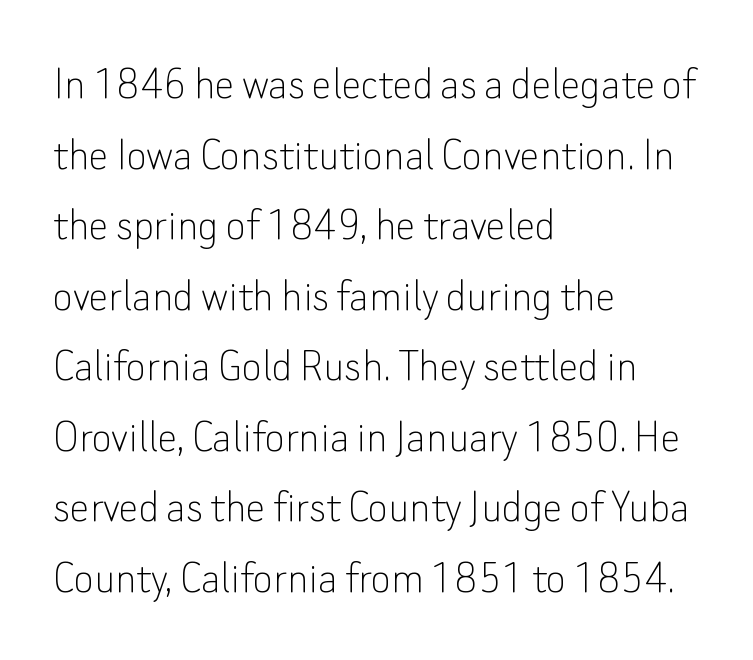
Q: Is the text bold? A: No.
Q: Is the text italic (slanted)? A: No, it is upright.
Q: Is the typeface a serif or a sans-serif typeface? A: Sans-serif.
Q: Is the text underlined? A: No.
Q: How is the paragraph aligned? A: Left-aligned.
Q: Is the spacing between letters normal or unusually wide? A: Normal.
Q: Is the spacing between lines tight, normal or loose? A: Normal.
Q: Width (condensed, normal, or wide)? A: Normal.
Q: Stroke contrast? A: Low.
Q: x-height? A: Small.
Q: Monospaced? A: No.
